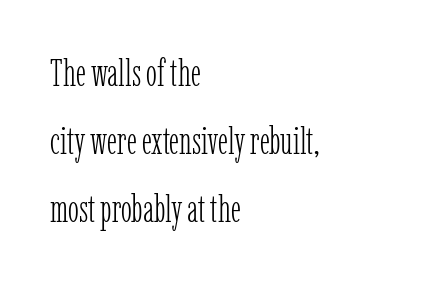
{"serif": "yes", "italic": "no", "bold": "no", "weight": "light", "width": "condensed", "stroke_contrast": "low", "x_height": "medium", "monospaced": "no", "underline": "no", "align": "left", "line_spacing_ratio": 1.84, "letter_spacing": "normal", "letter_spacing_em": 0.0, "glyph_px": 37}
